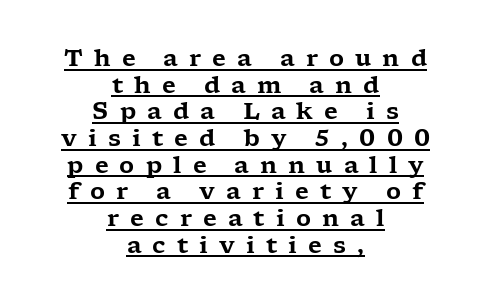
{"italic": "no", "underline": "yes", "align": "center", "line_spacing_ratio": 1.16, "letter_spacing": "wide", "letter_spacing_em": 0.48, "glyph_px": 23}
